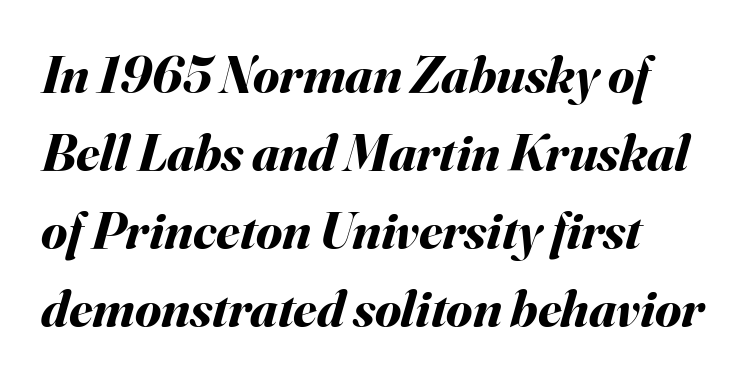
{"italic": "yes", "lean": "right", "slant_degrees": 16, "bold": "yes", "weight": "bold", "width": "normal", "stroke_contrast": "medium", "x_height": "small", "monospaced": "no", "underline": "no", "align": "left", "line_spacing": "normal", "line_spacing_ratio": 1.47, "letter_spacing": "normal", "letter_spacing_em": 0.0, "glyph_px": 53}
